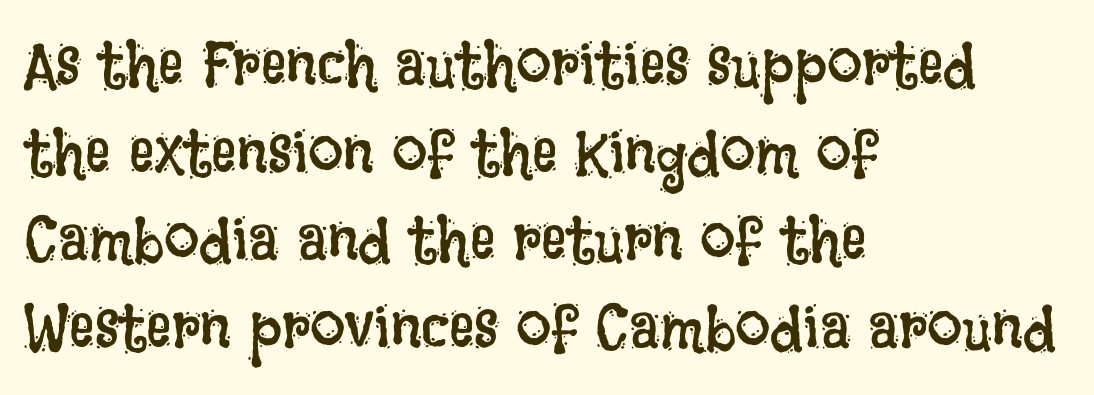
Q: Is the text bold? A: No.
Q: Is the text italic (slanted)? A: No, it is upright.
Q: Is the text underlined? A: No.
Q: How is the paragraph aligned? A: Left-aligned.
Q: Is the spacing between letters normal or unusually wide? A: Normal.
Q: Is the spacing between lines tight, normal or loose? A: Normal.
Q: Width (condensed, normal, or wide)? A: Condensed.
Q: Stroke contrast? A: Low.
Q: x-height? A: Large.
Q: Monospaced? A: No.
